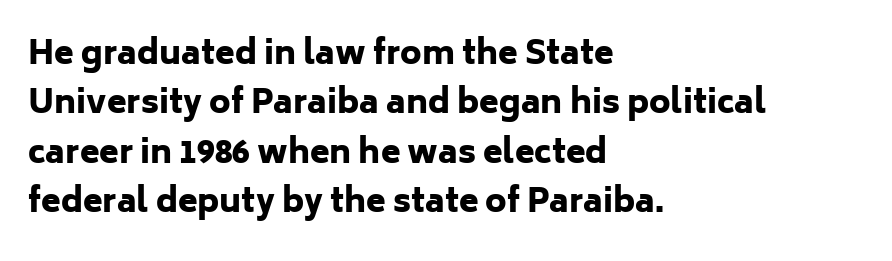
{"serif": "no", "italic": "no", "bold": "yes", "weight": "heavy", "width": "normal", "stroke_contrast": "low", "x_height": "medium", "monospaced": "no", "underline": "no", "align": "left", "line_spacing": "normal", "line_spacing_ratio": 1.54, "letter_spacing": "normal", "letter_spacing_em": 0.0, "glyph_px": 32}
